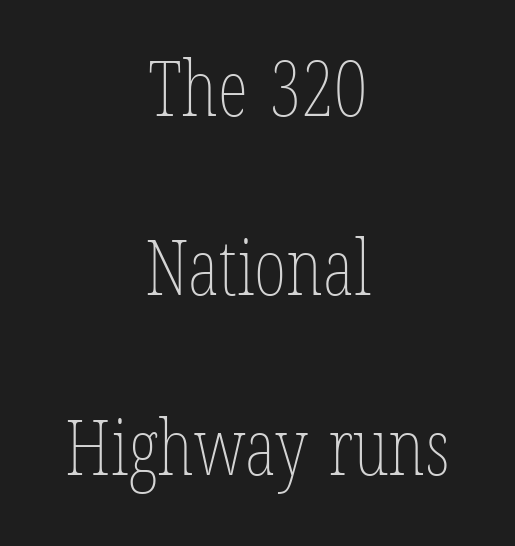
Q: Is the text bold? A: No.
Q: Is the text italic (slanted)? A: No, it is upright.
Q: Is the text underlined? A: No.
Q: How is the paragraph aligned? A: Centered.
Q: Is the spacing between letters normal or unusually wide? A: Normal.
Q: Is the spacing between lines tight, normal or loose? A: Loose.
Q: Width (condensed, normal, or wide)? A: Condensed.
Q: Stroke contrast? A: Low.
Q: x-height? A: Medium.
Q: Monospaced? A: No.
